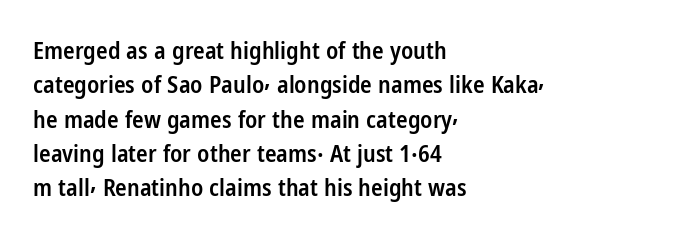
The image shows 24 px text type, upright; set left-aligned, normal line spacing (1.43x), normal letter spacing, not underlined.
